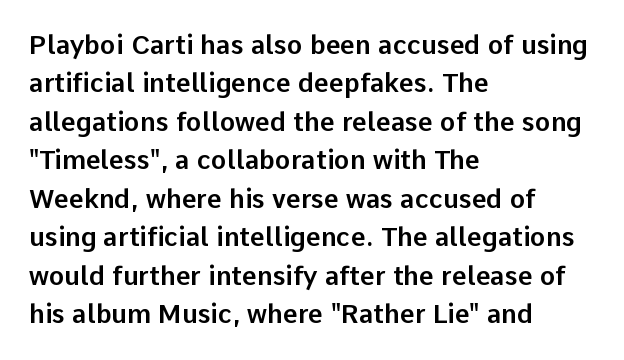
{"italic": "no", "underline": "no", "align": "left", "line_spacing": "normal", "line_spacing_ratio": 1.48, "letter_spacing": "normal", "letter_spacing_em": 0.0, "glyph_px": 26}
